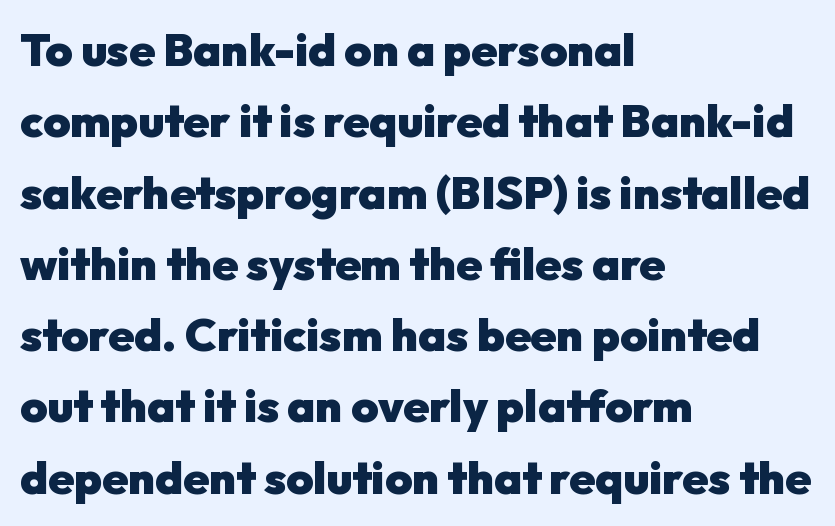
The designer went with a sans here, leaving each stem footless. The typography opts for an upright posture over an oblique one. As a designer I'd log this as weight 700, bold. The passage shown is not underscored anywhere. Note the varied advance widths — an 'i' is clearly narrower than an 'm'.
